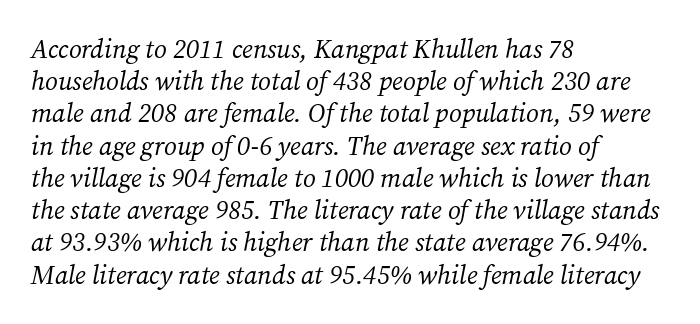
The image shows 26 px text type, italic (leaning right); set left-aligned, line spacing 1.24x, normal letter spacing, not underlined.
